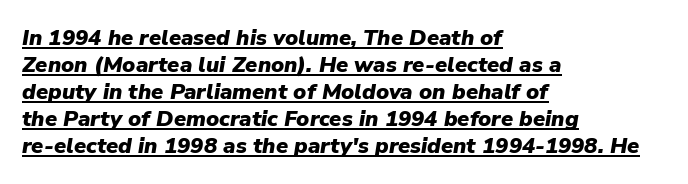
Compared with ordinary roman type, these characters are visibly tilted. Line starts are locked; line ends wander. Each glyph is drawn with heavy, bold strokes. Nothing unusual about the tracking: characters are spaced as the font intends. Underline: present.
